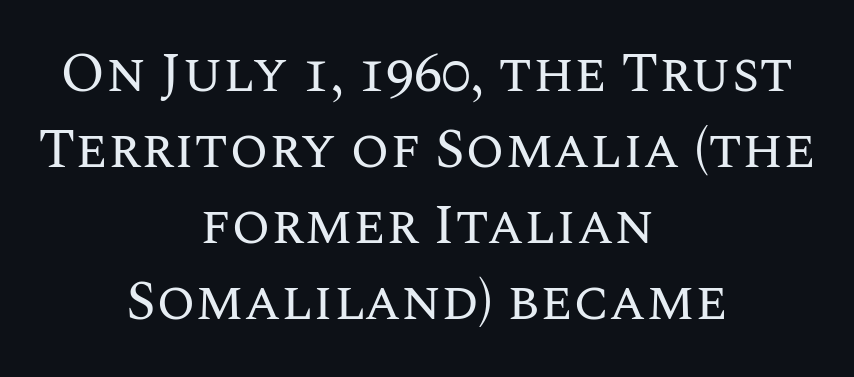
These lines stack symmetrically, like a column narrowing and widening about its center. Notice how the stems are strictly vertical — no italics here. The line-height multiplier appears to be the usual default. Weight class: somewhere from thin through regular.
